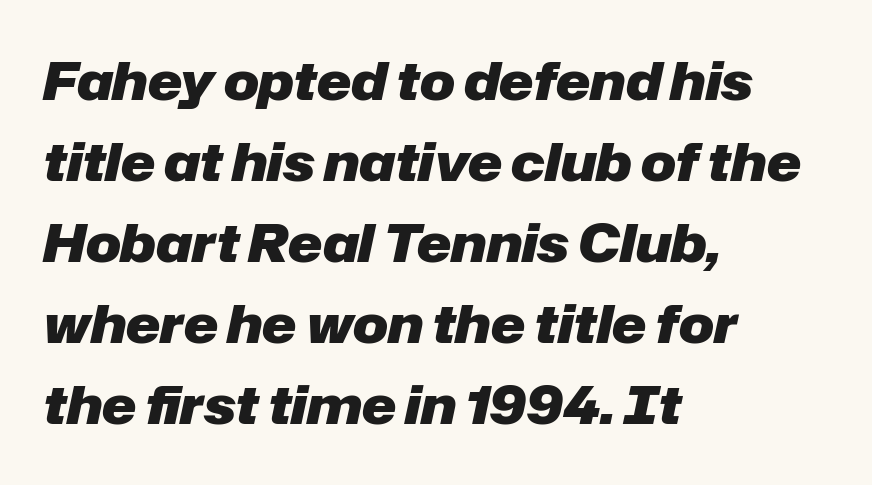
Q: Is the text bold? A: Yes.
Q: Is the text italic (slanted)? A: Yes, it leans right by about 12 degrees.
Q: Is the text underlined? A: No.
Q: How is the paragraph aligned? A: Left-aligned.
Q: Is the spacing between letters normal or unusually wide? A: Normal.
Q: Is the spacing between lines tight, normal or loose? A: Normal.
Q: Width (condensed, normal, or wide)? A: Normal.
Q: Stroke contrast? A: Low.
Q: x-height? A: Medium.
Q: Monospaced? A: No.
